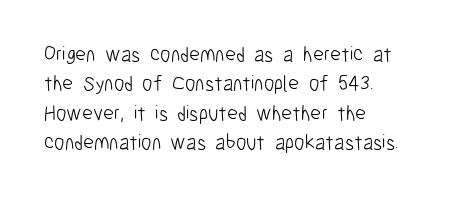
{"italic": "no", "bold": "no", "underline": "no", "align": "left", "line_spacing": "normal", "line_spacing_ratio": 1.4, "letter_spacing": "normal", "letter_spacing_em": 0.0, "glyph_px": 21}
